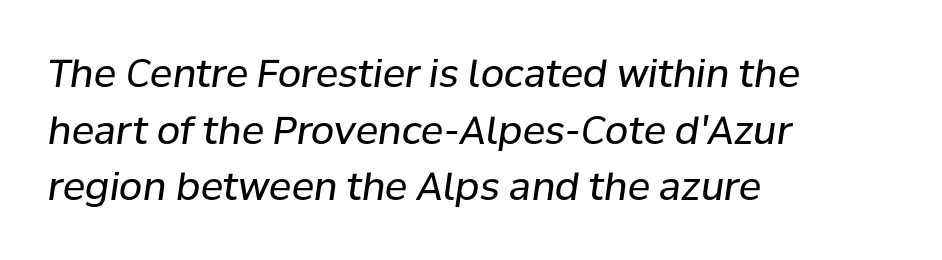
The weight tops out at a normal text grade. The words here are not underlined. A typesetter would call this proportional, since set widths differ per character. The passage shown leans; its letterforms are oblique.
